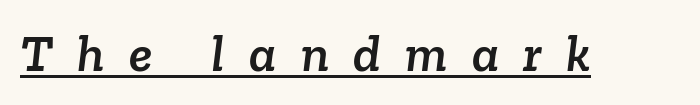
The image shows 53 px serif type; set unusually wide letter spacing (+0.46 em), underlined; low stroke contrast and a medium x-height.
